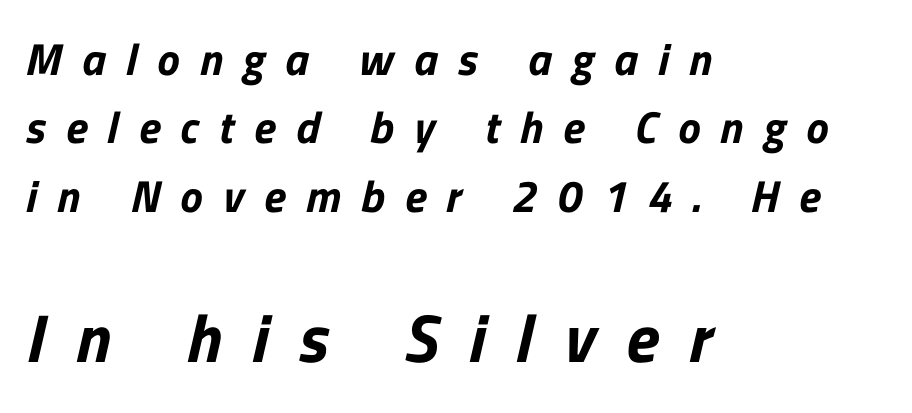
The image shows 68 px sans-serif type; set left-aligned, normal line spacing (1.52x), unusually wide letter spacing (+0.45 em), not underlined; the second (bottom) block is 1.51x larger; low stroke contrast and a medium x-height.
